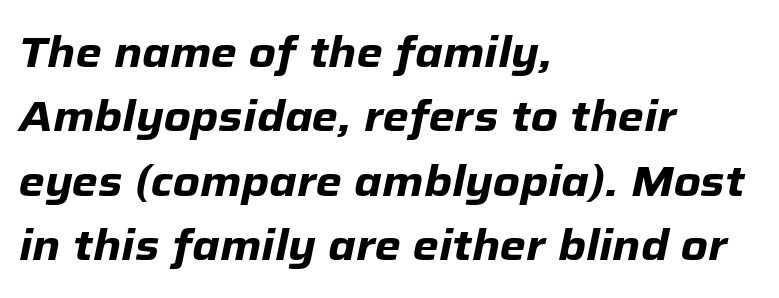
{"italic": "yes", "lean": "right", "slant_degrees": 12, "bold": "yes", "weight": "heavy", "width": "normal", "stroke_contrast": "low", "x_height": "medium", "monospaced": "no", "underline": "no", "align": "left", "line_spacing": "normal", "line_spacing_ratio": 1.53, "letter_spacing": "normal", "letter_spacing_em": 0.0, "glyph_px": 42}
